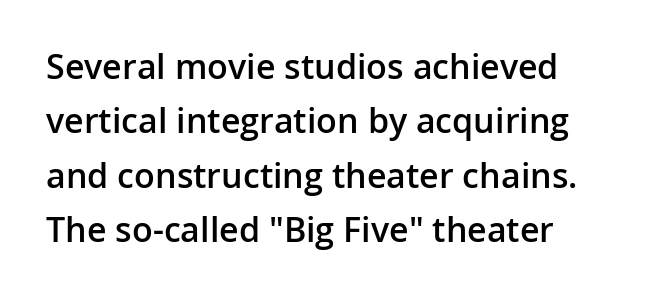
The image shows 34 px semibold sans-serif type, upright; set left-aligned, normal line spacing (1.6x), normal letter spacing, not underlined; low stroke contrast and a medium x-height.
